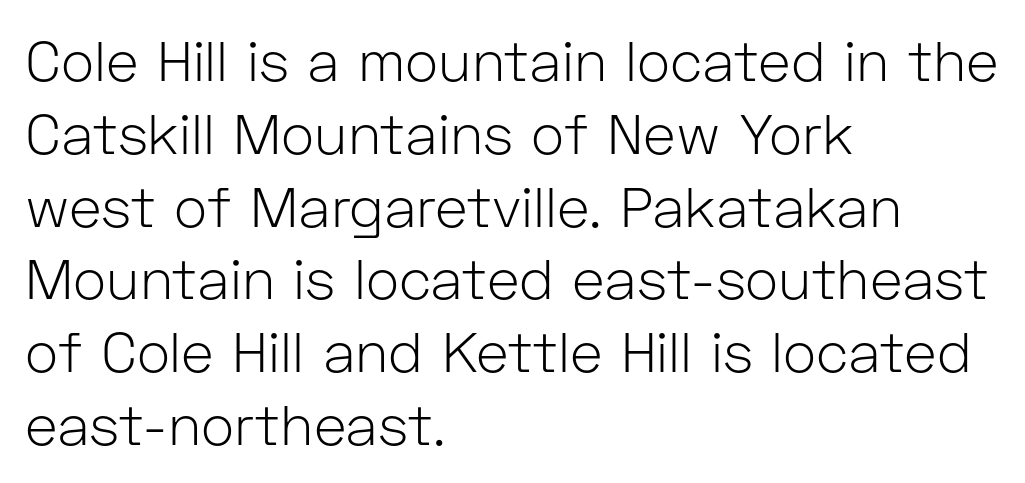
Q: Is the text bold? A: No.
Q: Is the text italic (slanted)? A: No, it is upright.
Q: Is the typeface a serif or a sans-serif typeface? A: Sans-serif.
Q: Is the text underlined? A: No.
Q: How is the paragraph aligned? A: Left-aligned.
Q: Is the spacing between letters normal or unusually wide? A: Normal.
Q: Is the spacing between lines tight, normal or loose? A: Normal.
Q: Width (condensed, normal, or wide)? A: Normal.
Q: Stroke contrast? A: Low.
Q: x-height? A: Medium.
Q: Monospaced? A: No.
